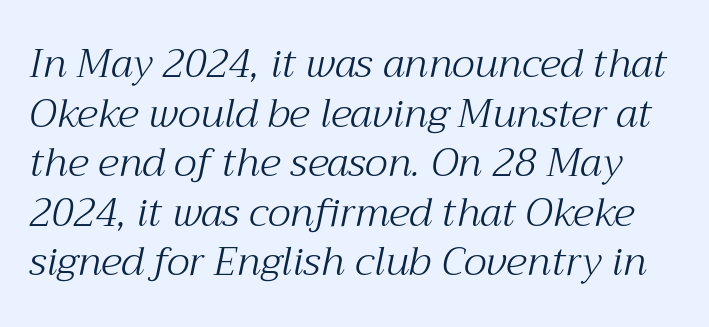
Every character sits at an angle, as italics do. Check the space under the baseline: it is left empty. Nobody touched the tracking dial on this one. This sample has the flowing, uneven cadence of proportional lettering. I'd call this a serif setting — the letters wear small feet. These glyphs show unthickened strokes, regular width or finer.
